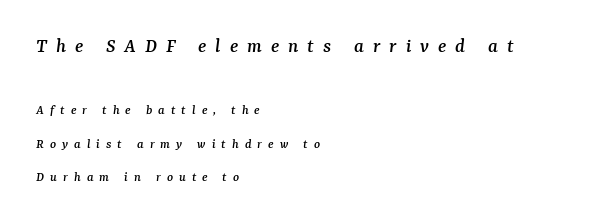
Between one letter and the next there's a generous, obvious gap. Typeset ragged right — the left edge is the straight one. Size contrast runs from large at the top to small at the bottom. A typesetter would call this leading open, well beyond the default. A clean baseline with only descenders dipping below it.
